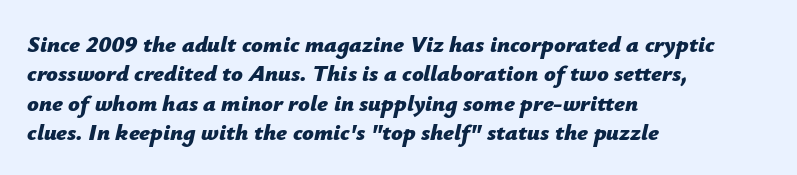
Q: Is the text bold? A: Yes.
Q: Is the text italic (slanted)? A: Yes, it leans right by about 12 degrees.
Q: Is the text underlined? A: No.
Q: How is the paragraph aligned? A: Left-aligned.
Q: Is the spacing between letters normal or unusually wide? A: Normal.
Q: Is the spacing between lines tight, normal or loose? A: Normal.
